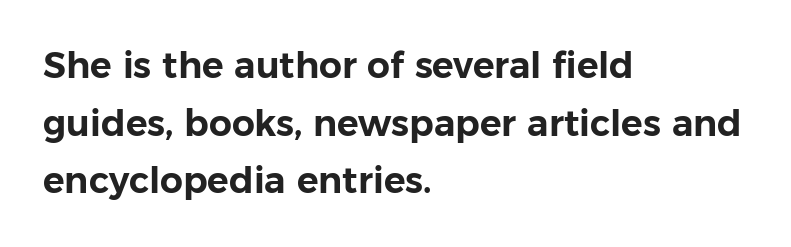
The image shows 36 px sans-serif type, upright; set left-aligned, normal line spacing (1.6x), normal letter spacing, not underlined; low stroke contrast and a medium x-height.
